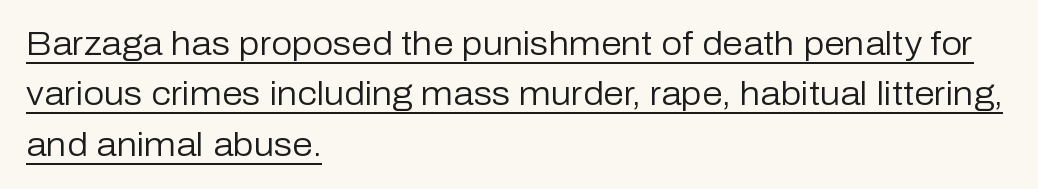
The gaps between neighbouring characters are ordinary and unremarkable. Whoever set this chose a conventional vertical rhythm. This is underlined copy, the kind a proofreader might mark for attention. The weight tops out at a normal text grade. No italicization has been applied; the sample stays upright.
